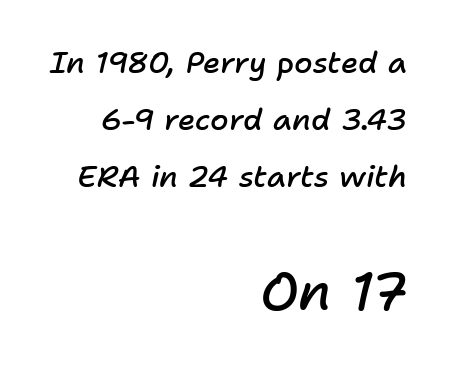
Q: Is the text bold? A: Semi-bold.
Q: Is the text italic (slanted)? A: Yes, it leans right by about 11 degrees.
Q: Is the text underlined? A: No.
Q: How is the paragraph aligned? A: Right-aligned.
Q: Is the spacing between letters normal or unusually wide? A: Normal.
Q: Is the spacing between lines tight, normal or loose? A: Loose.
Q: Which block of text is set in a larger size, the first (top) or the second (bottom)? A: The second (bottom) one.
Q: Width (condensed, normal, or wide)? A: Normal.
Q: Stroke contrast? A: Low.
Q: x-height? A: Medium.
Q: Monospaced? A: No.
